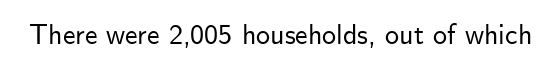
{"serif": "no", "italic": "no", "width": "normal", "stroke_contrast": "low", "x_height": "small", "monospaced": "no", "underline": "no", "letter_spacing": "normal", "letter_spacing_em": 0.0, "glyph_px": 28}
